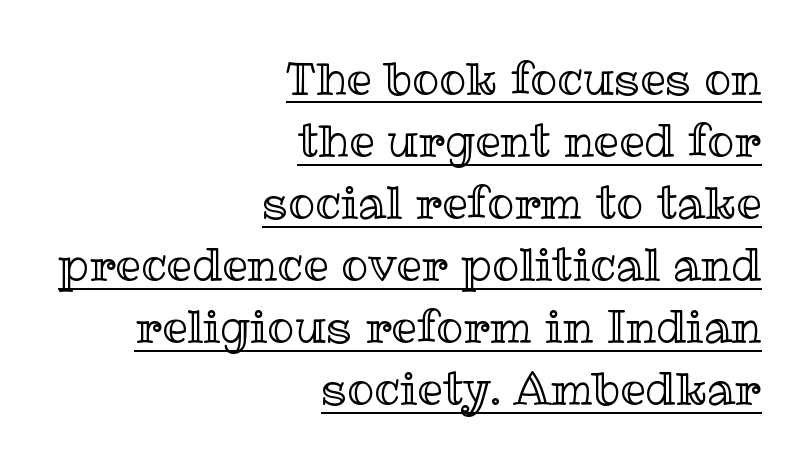
These lines stack with their right ends in a neat column. Vertically, the passage feels balanced, rows spaced as you'd expect. Check the space under the baseline: a stroke is drawn there. Characters follow at the spacing the type designer built in.
